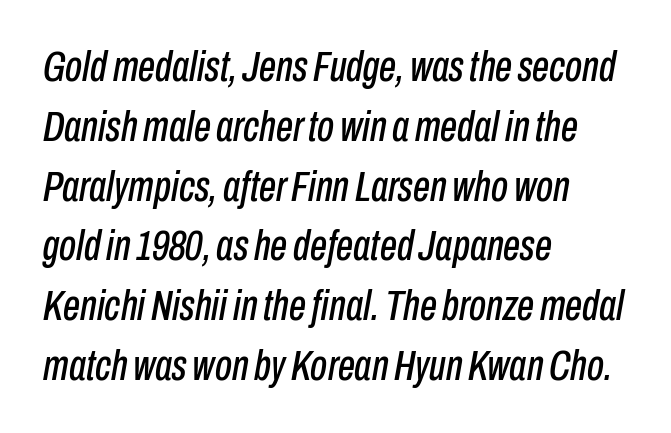
Normally led — the rows are evenly, conventionally spaced. The tracking reads as untouched default to a designer's eye. Observe the lean: these are italic letterforms. Any mark beneath the type? The region is blank. Do the characters align in a grid? No, the font is proportional.
